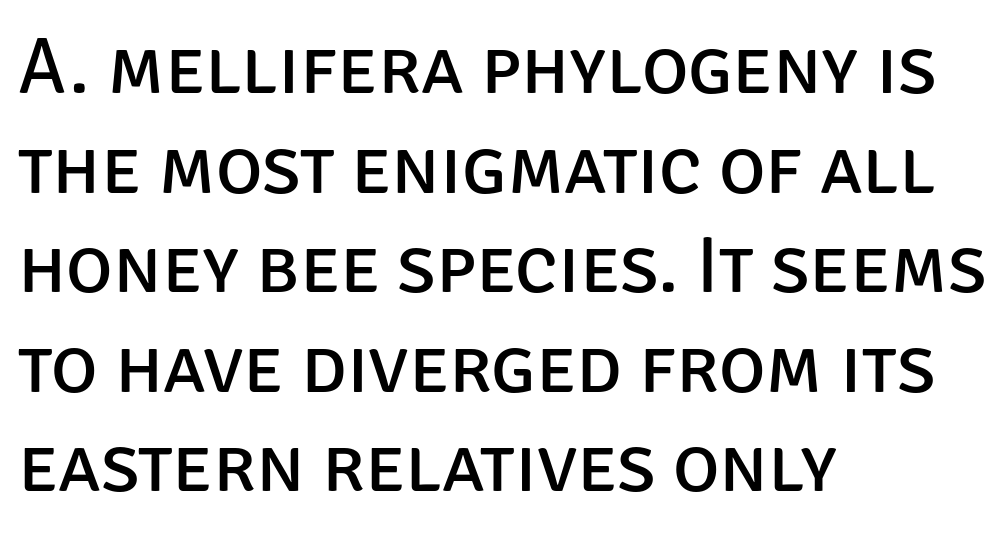
The image shows 79 px regular-weight sans-serif type, upright; set left-aligned, normal line spacing (1.26x), normal letter spacing, not underlined; low stroke contrast and a large x-height.
